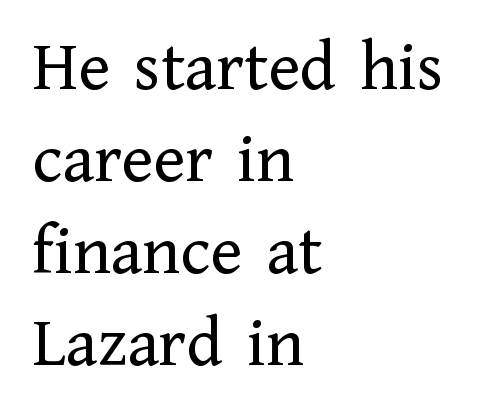
You can tell it's not italic because the verticals are truly vertical. Quick note: underline off. Proportional: the letters do not fall into vertical columns. A quiet, ordinary-to-light weight characterises the typeface.
